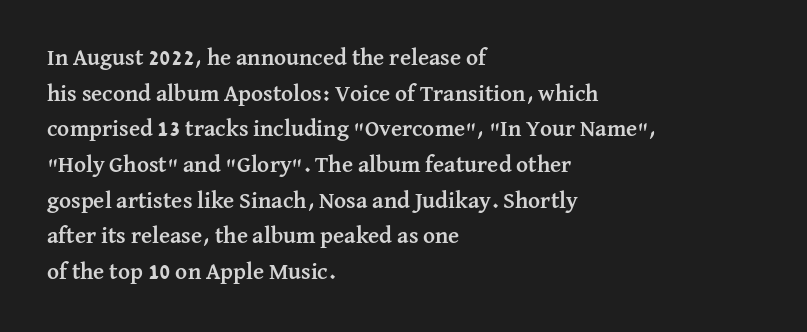
The image shows 23 px bold type, upright; set left-aligned, normal line spacing (1.55x), normal letter spacing, not underlined.
